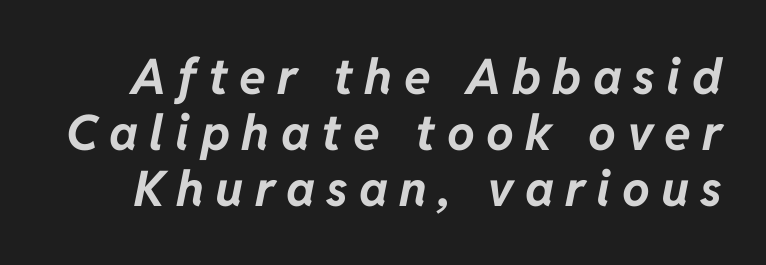
You'd pick this weight for a headline — it's a proper bold. Just letters on the line, the space beneath them empty. Leading is clearly below the norm, producing a dense column. Tracking value appears strongly positive — letters spread wide.
